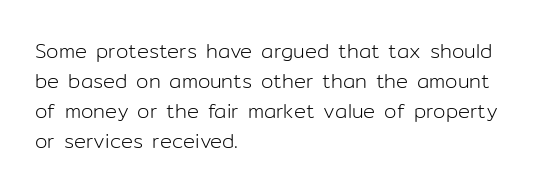
{"italic": "no", "bold": "no", "underline": "no", "align": "left", "line_spacing": "normal", "line_spacing_ratio": 1.5, "letter_spacing": "normal", "letter_spacing_em": 0.0, "glyph_px": 20}
